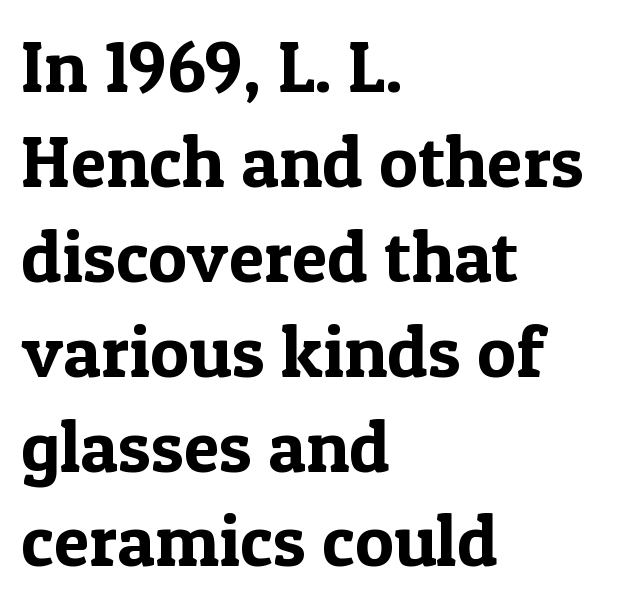
Q: Is the text italic (slanted)? A: No, it is upright.
Q: Is the typeface a serif or a sans-serif typeface? A: Serif.
Q: Is the text underlined? A: No.
Q: How is the paragraph aligned? A: Left-aligned.
Q: Is the spacing between letters normal or unusually wide? A: Normal.
Q: Is the spacing between lines tight, normal or loose? A: Normal.
Q: Width (condensed, normal, or wide)? A: Normal.
Q: x-height? A: Medium.
Q: Monospaced? A: No.
